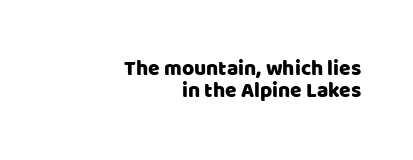
The image shows 21 px text type, upright; set right-aligned, tight line spacing (1.04x), normal letter spacing, not underlined.
